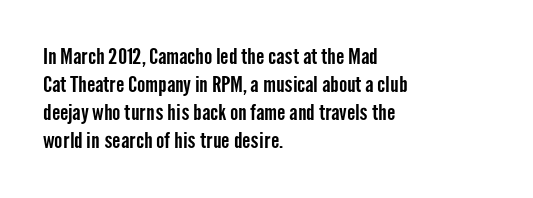
Style check: upright. Decoration check: the copy has no underline. The gaps between neighbouring characters are ordinary and unremarkable. This sample is left-justified, so line endings fall wherever the words run out. The rows are spaced the way most documents space them.
